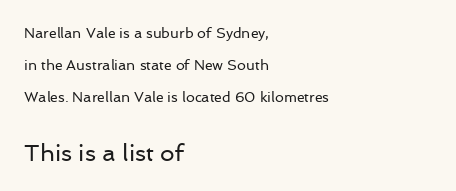
Q: Is the text bold? A: No.
Q: Is the text italic (slanted)? A: No, it is upright.
Q: Is the text underlined? A: No.
Q: How is the paragraph aligned? A: Left-aligned.
Q: Is the spacing between letters normal or unusually wide? A: Normal.
Q: Is the spacing between lines tight, normal or loose? A: Loose.
Q: Which block of text is set in a larger size, the first (top) or the second (bottom)? A: The second (bottom) one.
